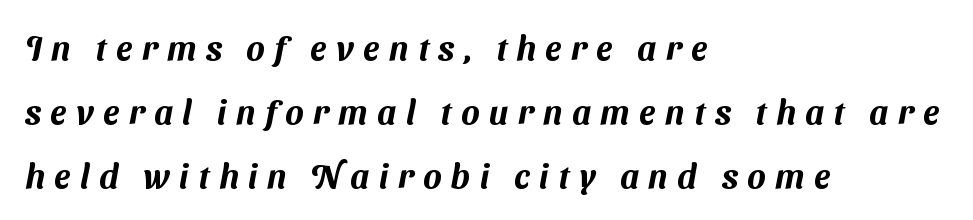
{"serif": "no", "width": "normal", "stroke_contrast": "medium", "x_height": "medium", "monospaced": "no", "underline": "no", "align": "left", "line_spacing_ratio": 1.88, "letter_spacing": "wide", "letter_spacing_em": 0.28, "glyph_px": 34}
